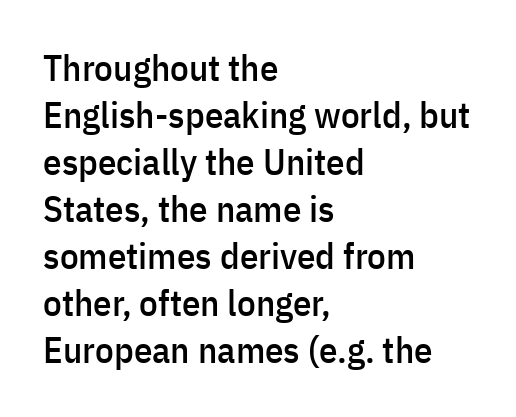
Q: Is the text italic (slanted)? A: No, it is upright.
Q: Is the typeface a serif or a sans-serif typeface? A: Sans-serif.
Q: Is the text underlined? A: No.
Q: How is the paragraph aligned? A: Left-aligned.
Q: Is the spacing between letters normal or unusually wide? A: Normal.
Q: Is the spacing between lines tight, normal or loose? A: Normal.
Q: Width (condensed, normal, or wide)? A: Condensed.
Q: Stroke contrast? A: Low.
Q: x-height? A: Medium.
Q: Monospaced? A: No.
